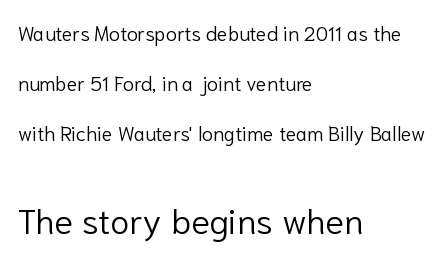
Each new line begins a long way beneath the previous one. Here the designer chose a conventional face with non-uniform glyph widths. Clear beneath every line of the passage. Left-aligned paragraph, ragged on the right.
